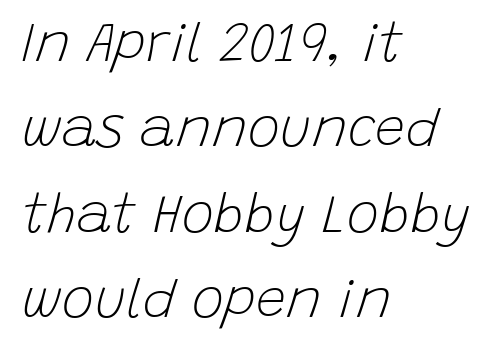
{"italic": "yes", "lean": "right", "slant_degrees": 15, "bold": "no", "weight": "light", "width": "normal", "stroke_contrast": "low", "x_height": "large", "monospaced": "no", "underline": "no", "align": "left", "line_spacing": "normal", "line_spacing_ratio": 1.58, "letter_spacing": "normal", "letter_spacing_em": 0.0, "glyph_px": 54}
